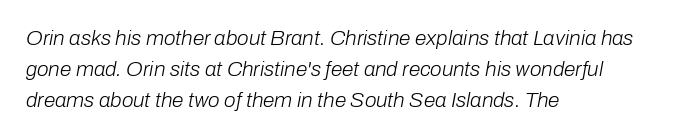
Quick note: italic. The passage shown has conventional tracking throughout. These lines sit exactly where default settings would place them. The face looks like a standard text weight, possibly lighter. Letters rest on an invisible, unmarked baseline.
